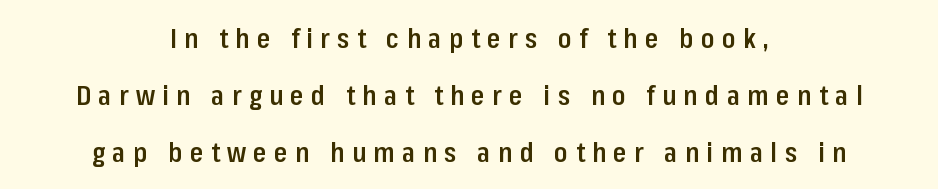
Q: Is the text bold? A: Semi-bold.
Q: Is the text italic (slanted)? A: No, it is upright.
Q: Is the text underlined? A: No.
Q: How is the paragraph aligned? A: Centered.
Q: Is the spacing between letters normal or unusually wide? A: Unusually wide.
Q: Is the spacing between lines tight, normal or loose? A: Loose.
